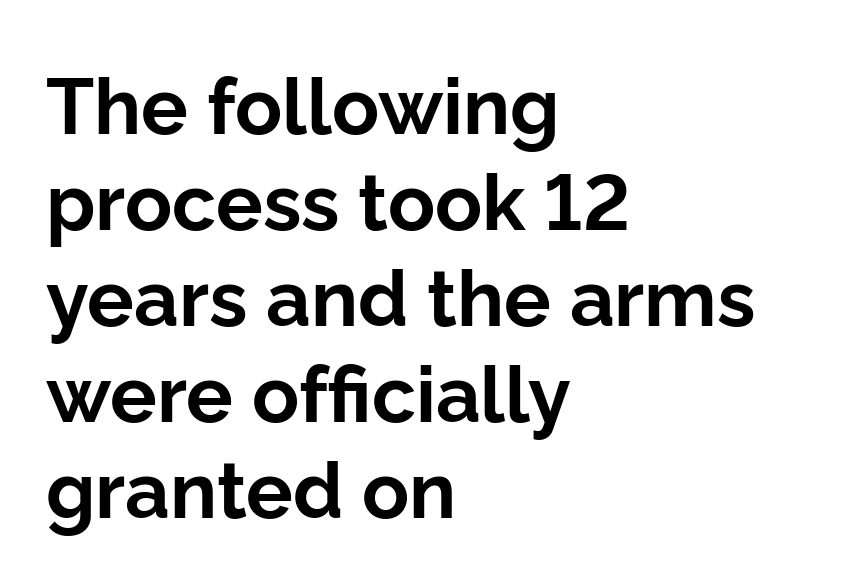
Q: Is the text bold? A: Yes.
Q: Is the text italic (slanted)? A: No, it is upright.
Q: Is the typeface a serif or a sans-serif typeface? A: Sans-serif.
Q: Is the text underlined? A: No.
Q: How is the paragraph aligned? A: Left-aligned.
Q: Is the spacing between letters normal or unusually wide? A: Normal.
Q: Width (condensed, normal, or wide)? A: Normal.
Q: Stroke contrast? A: Low.
Q: x-height? A: Medium.
Q: Monospaced? A: No.
